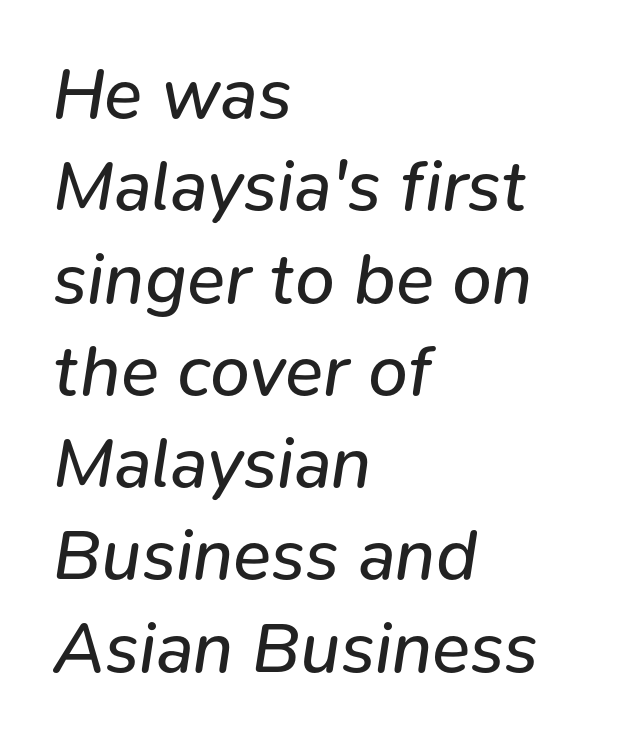
Teacher's note: observe the even left margin — that is flush-left alignment. The passage shown has conventional tracking throughout. Underlining? Definitely not there. Is the type slanted? Yes — the strokes lean at a clear angle.
